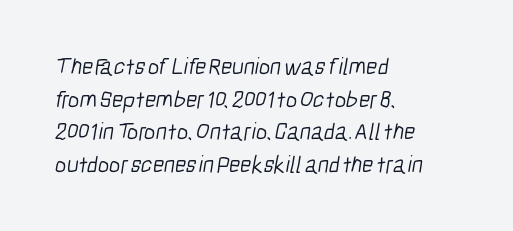
On a weight scale, this lands at 450 or below. The type is set solid horizontally, with unmodified tracking. Every row of glyphs begins at an identical x-position on the left. This rendering features lettering with no underline.
